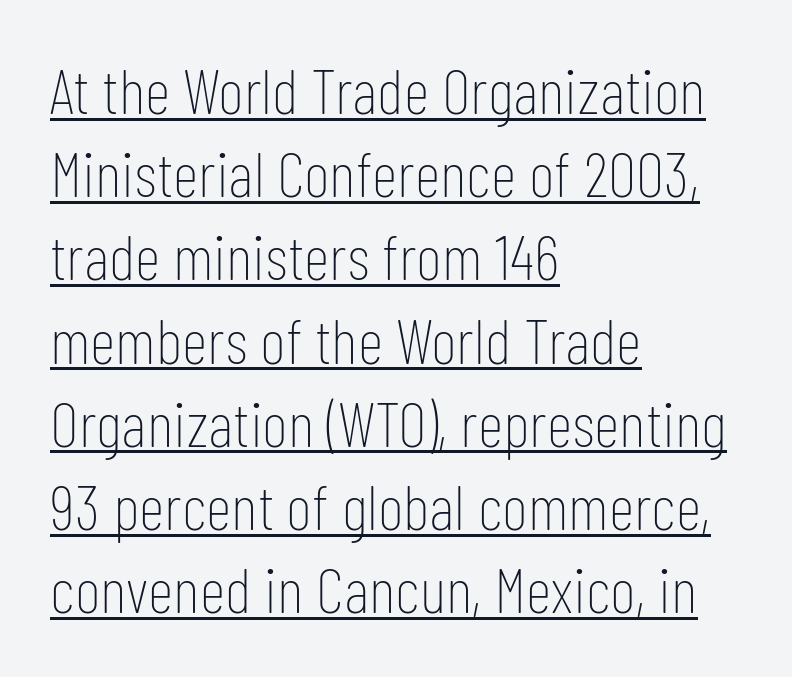
{"serif": "no", "italic": "no", "bold": "no", "weight": "thin", "width": "condensed", "stroke_contrast": "low", "x_height": "medium", "monospaced": "no", "underline": "yes", "align": "left", "line_spacing": "normal", "line_spacing_ratio": 1.3, "letter_spacing": "normal", "letter_spacing_em": 0.0, "glyph_px": 64}
